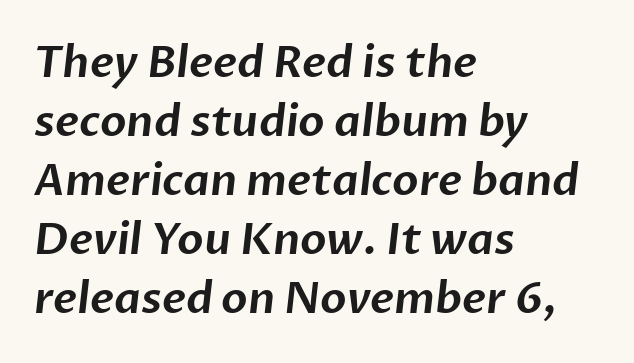
Students, note that the glyphs here touch the page at normal intervals. Think of a printed novel: that variable character pitch is what you see here. Nothing sits at the stroke ends, so this counts as sans-serif. Lines of text with bare space underneath. Line spacing here is normal.
